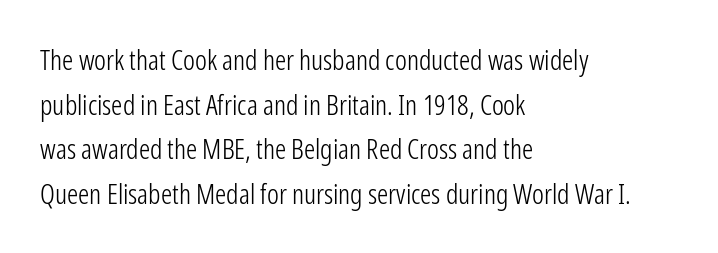
{"serif": "no", "italic": "no", "bold": "no", "weight": "light", "width": "condensed", "stroke_contrast": "low", "x_height": "medium", "monospaced": "no", "underline": "no", "align": "left", "line_spacing": "normal", "line_spacing_ratio": 1.59, "letter_spacing": "normal", "letter_spacing_em": 0.0, "glyph_px": 28}
